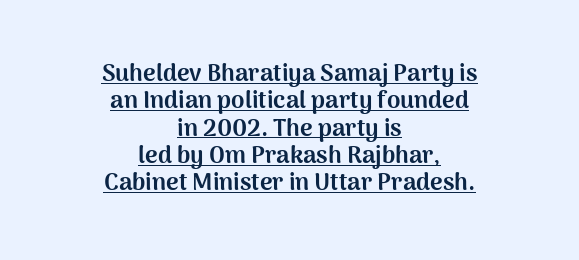
The image shows 24 px bold type, upright; set centered, tight line spacing (1.14x), normal letter spacing, underlined.
